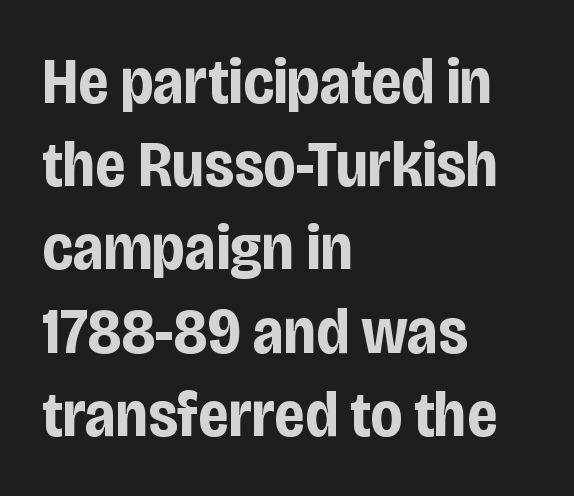
Varying glyph widths throughout — classic text-font behaviour. Every character sits straight up, as roman type does. Bare-footed words on every line. The typesetter chose a ragged-right arrangement here. Observe the ordinary spacing: letters are neighbours, not strangers.
